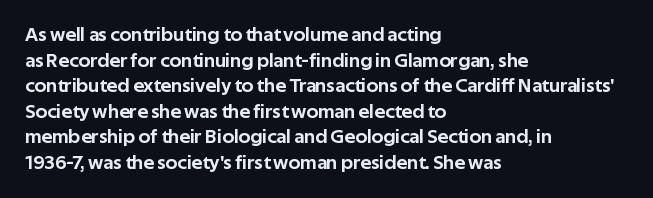
The image shows 20 px text type, upright; set left-aligned, normal line spacing (1.28x), normal letter spacing, not underlined.
